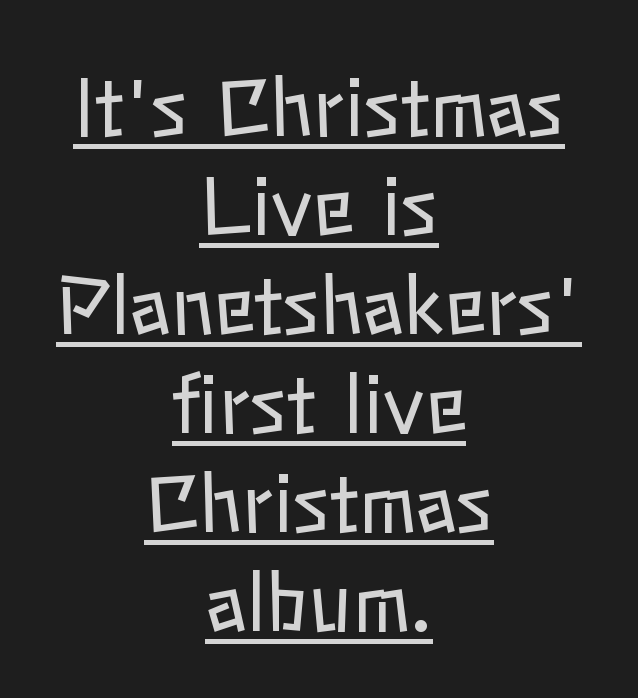
{"italic": "no", "bold": "no", "weight": "regular", "width": "normal", "stroke_contrast": "low", "x_height": "medium", "monospaced": "no", "underline": "yes", "align": "center", "line_spacing": "normal", "line_spacing_ratio": 1.27, "letter_spacing": "normal", "letter_spacing_em": 0.0, "glyph_px": 78}
